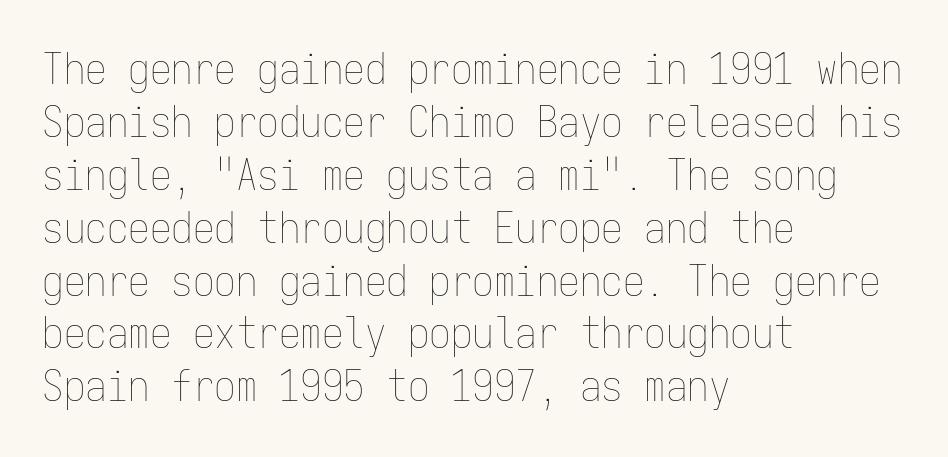
{"italic": "no", "bold": "no", "weight": "thin", "width": "condensed", "stroke_contrast": "low", "x_height": "medium", "monospaced": "yes", "underline": "no", "align": "left", "line_spacing_ratio": 1.23, "letter_spacing": "normal", "letter_spacing_em": 0.0, "glyph_px": 43}
